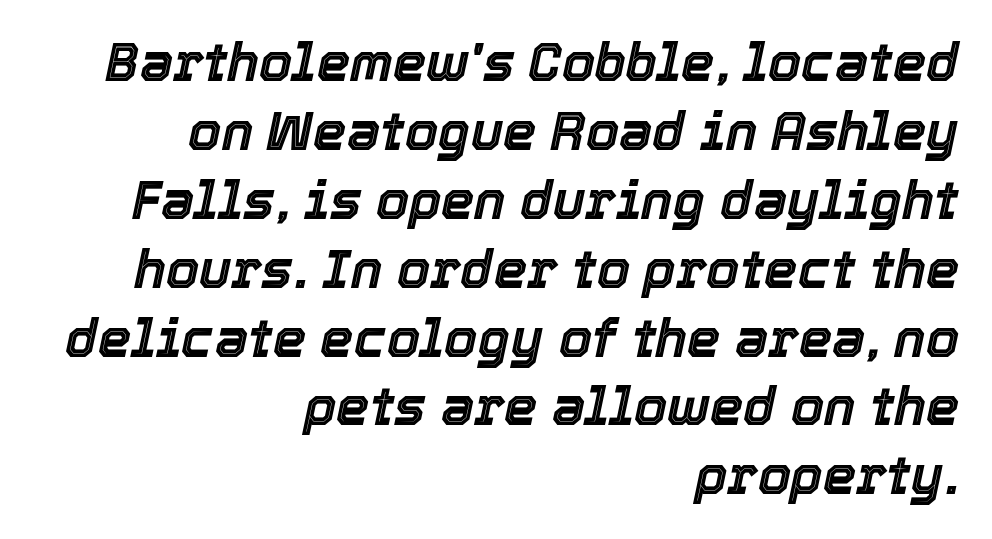
Q: Is the text italic (slanted)? A: Yes, it leans right by about 12 degrees.
Q: Is the text underlined? A: No.
Q: How is the paragraph aligned? A: Right-aligned.
Q: Is the spacing between letters normal or unusually wide? A: Normal.
Q: Is the spacing between lines tight, normal or loose? A: Normal.
Q: Width (condensed, normal, or wide)? A: Normal.
Q: x-height? A: Medium.
Q: Monospaced? A: No.
